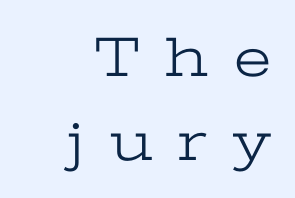
The image shows 57 px light, wide serif type, upright; set right-aligned, normal line spacing (1.47x), unusually wide letter spacing (+0.45 em), not underlined; low stroke contrast and a medium x-height.
